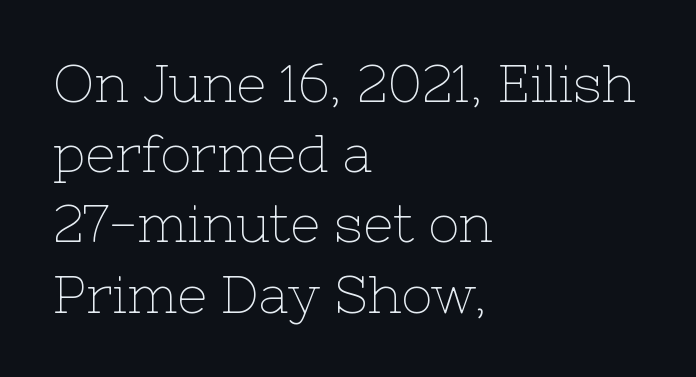
The image shows 52 px thin serif type, upright; set left-aligned, normal line spacing (1.35x), normal letter spacing, not underlined; low stroke contrast and a medium x-height.
